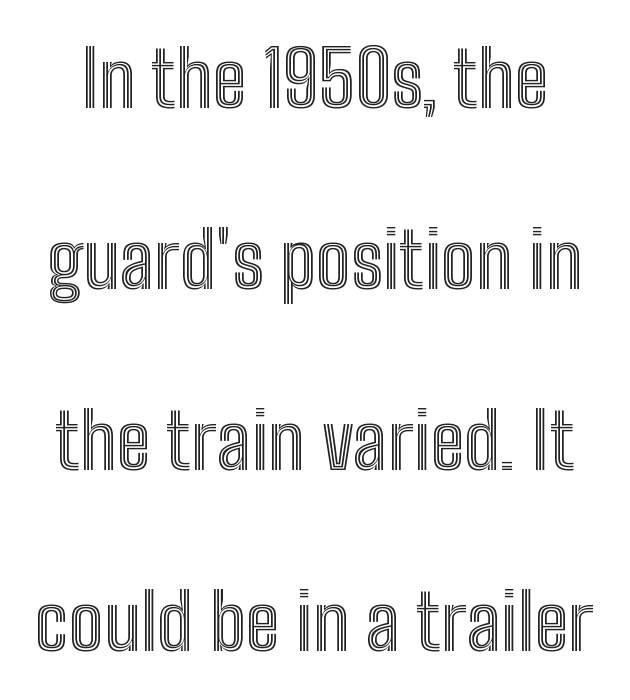
{"italic": "no", "width": "condensed", "x_height": "medium", "monospaced": "no", "underline": "no", "line_spacing": "loose", "line_spacing_ratio": 2.35, "letter_spacing": "normal", "letter_spacing_em": 0.0, "glyph_px": 77}
